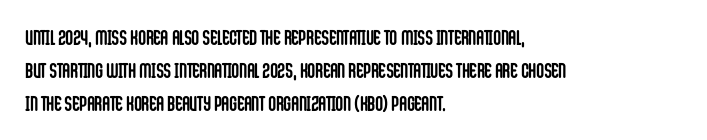
Q: Is the text bold? A: Yes.
Q: Is the text italic (slanted)? A: No, it is upright.
Q: Is the text underlined? A: No.
Q: How is the paragraph aligned? A: Left-aligned.
Q: Is the spacing between letters normal or unusually wide? A: Normal.
Q: Is the spacing between lines tight, normal or loose? A: Normal.
